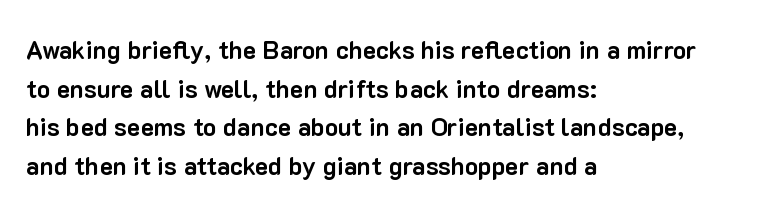
Q: Is the text bold? A: Yes.
Q: Is the text italic (slanted)? A: No, it is upright.
Q: Is the text underlined? A: No.
Q: How is the paragraph aligned? A: Left-aligned.
Q: Is the spacing between letters normal or unusually wide? A: Normal.
Q: Is the spacing between lines tight, normal or loose? A: Normal.
